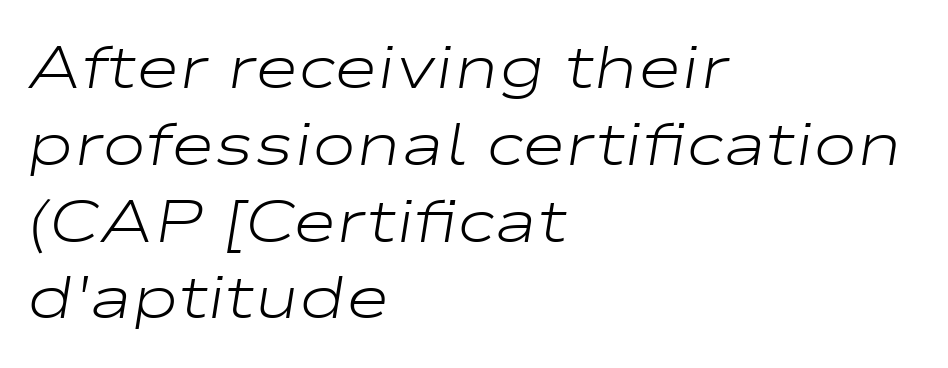
The image shows 60 px light, wide type, italic (leaning right); set left-aligned, normal line spacing (1.28x), normal letter spacing, not underlined; low stroke contrast and a medium x-height.
